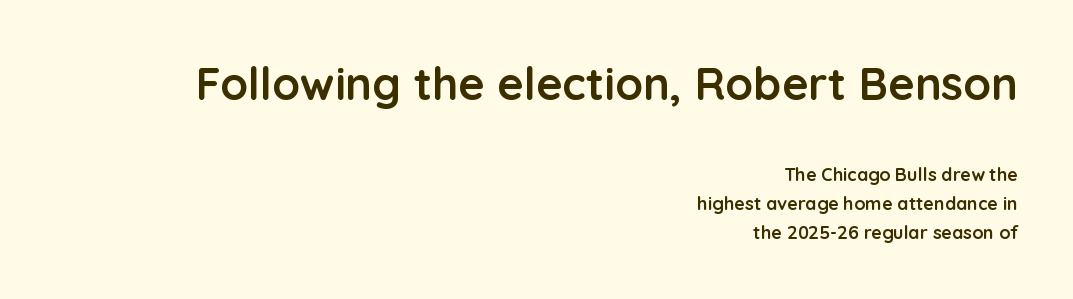
Q: Is the text bold? A: Yes.
Q: Is the text italic (slanted)? A: No, it is upright.
Q: Is the typeface a serif or a sans-serif typeface? A: Sans-serif.
Q: Is the text underlined? A: No.
Q: How is the paragraph aligned? A: Right-aligned.
Q: Is the spacing between letters normal or unusually wide? A: Normal.
Q: Is the spacing between lines tight, normal or loose? A: Normal.
Q: Which block of text is set in a larger size, the first (top) or the second (bottom)? A: The first (top) one.
Q: Width (condensed, normal, or wide)? A: Normal.
Q: Stroke contrast? A: Low.
Q: x-height? A: Medium.
Q: Monospaced? A: No.
